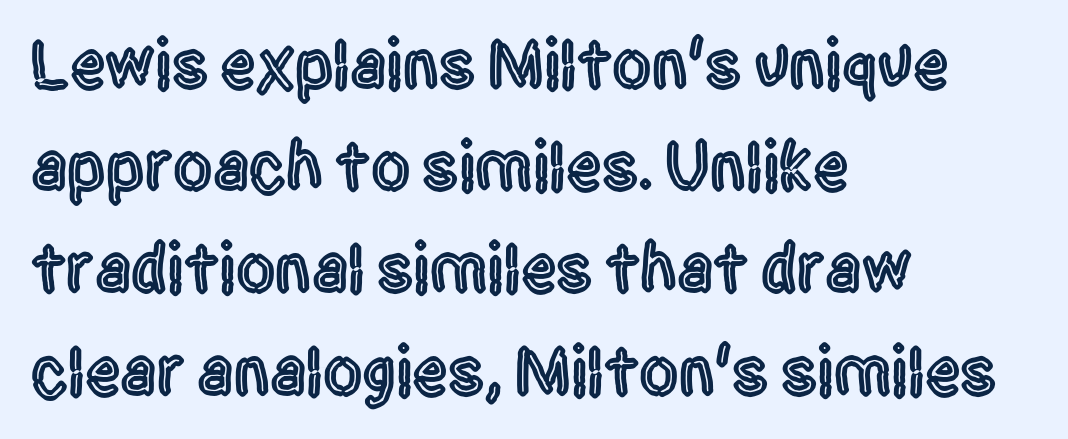
This sample uses a sans-serif face. The face used here is proportionally spaced, like ordinary book or web type. The passage shown has conventional tracking throughout. Rows of type keep a routine distance in the vertical direction.
